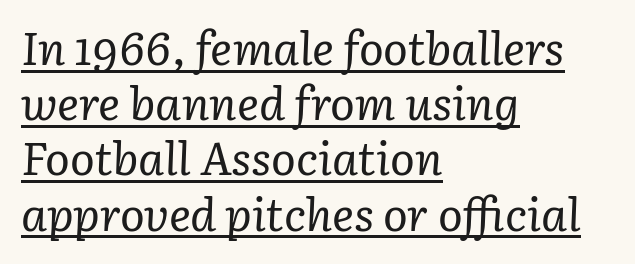
The image shows 46 px regular-weight serif type, italic (leaning right); set left-aligned, line spacing 1.2x, normal letter spacing, underlined; low stroke contrast and a medium x-height.
